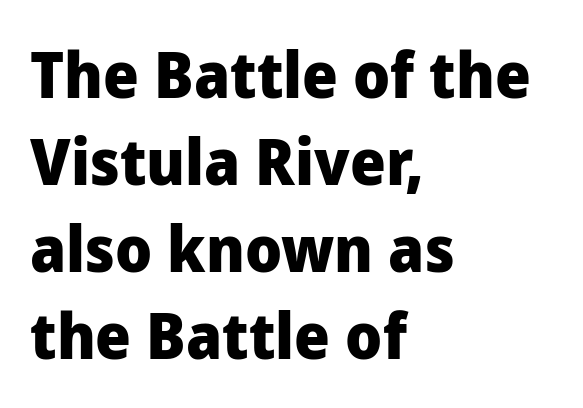
The image shows 63 px heavy sans-serif type, upright; set left-aligned, normal line spacing (1.38x), normal letter spacing, not underlined; low stroke contrast and a medium x-height.
